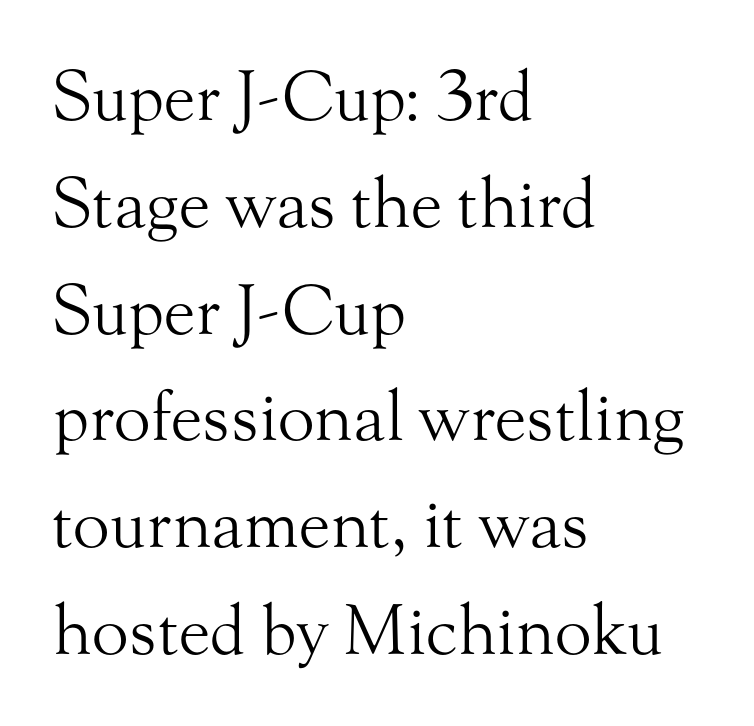
{"serif": "yes", "italic": "no", "bold": "no", "weight": "light", "width": "normal", "stroke_contrast": "medium", "x_height": "small", "monospaced": "no", "underline": "no", "align": "left", "line_spacing": "normal", "line_spacing_ratio": 1.57, "letter_spacing": "normal", "letter_spacing_em": 0.0, "glyph_px": 68}
